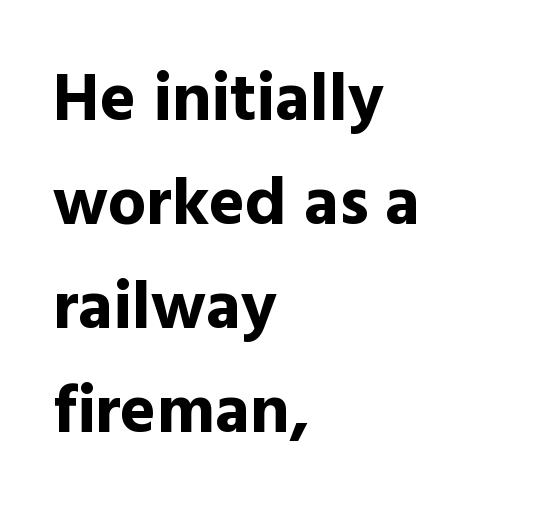
Q: Is the text bold? A: Yes.
Q: Is the text italic (slanted)? A: No, it is upright.
Q: Is the typeface a serif or a sans-serif typeface? A: Sans-serif.
Q: Is the text underlined? A: No.
Q: How is the paragraph aligned? A: Left-aligned.
Q: Is the spacing between letters normal or unusually wide? A: Normal.
Q: Is the spacing between lines tight, normal or loose? A: Normal.
Q: Width (condensed, normal, or wide)? A: Normal.
Q: x-height? A: Medium.
Q: Monospaced? A: No.
